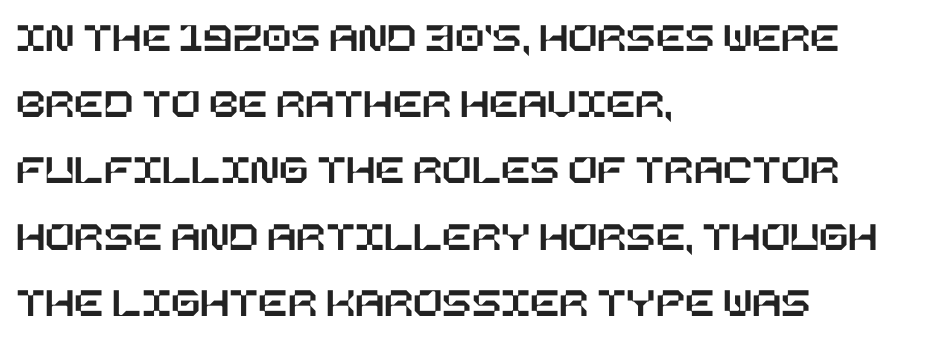
{"italic": "no", "width": "normal", "stroke_contrast": "low", "x_height": "large", "underline": "no", "align": "left", "line_spacing": "normal", "line_spacing_ratio": 1.54, "letter_spacing": "normal", "letter_spacing_em": 0.0, "glyph_px": 43}
